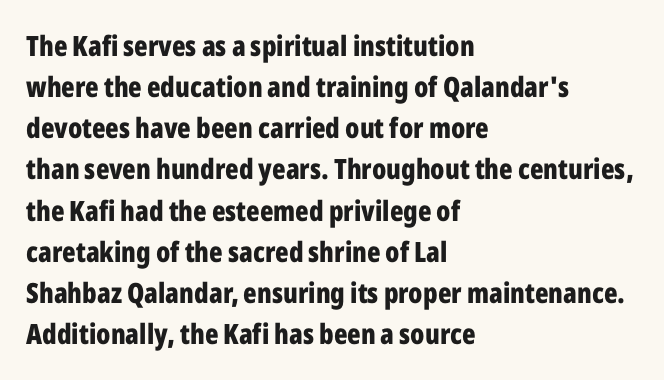
The image shows 28 px bold, condensed sans-serif type, upright; set left-aligned, normal line spacing (1.47x), normal letter spacing, not underlined; low stroke contrast and a medium x-height.
